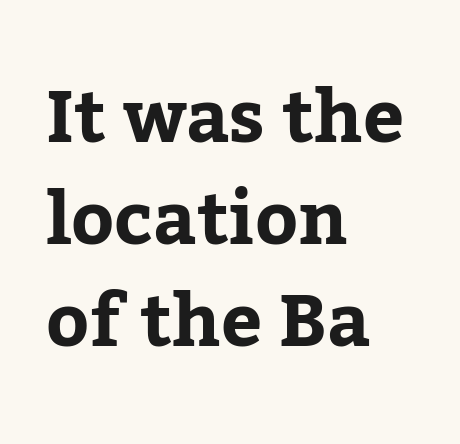
Q: Is the text bold? A: Yes.
Q: Is the text italic (slanted)? A: No, it is upright.
Q: Is the typeface a serif or a sans-serif typeface? A: Serif.
Q: Is the text underlined? A: No.
Q: How is the paragraph aligned? A: Left-aligned.
Q: Is the spacing between letters normal or unusually wide? A: Normal.
Q: Is the spacing between lines tight, normal or loose? A: Normal.
Q: Width (condensed, normal, or wide)? A: Normal.
Q: Stroke contrast? A: Low.
Q: x-height? A: Medium.
Q: Monospaced? A: No.
